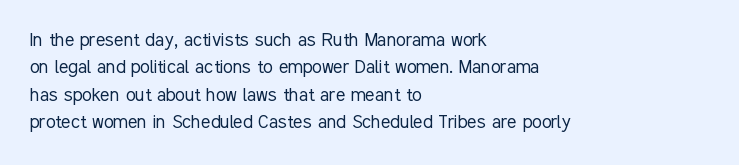
Rendered with straight, roman letterforms. Weight: not bold — regular or lighter. Words appear dense and cohesive because spacing is normal. Horizontal alignment here is leftward, the default for most running prose. A clean baseline with only descenders dipping below it.
